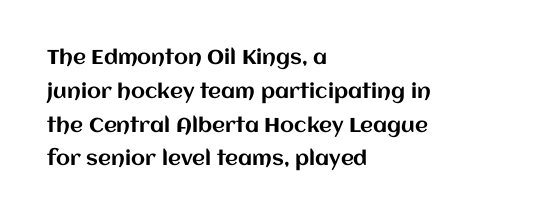
The image shows 20 px text type, upright; set left-aligned, normal line spacing (1.69x), normal letter spacing, not underlined.
